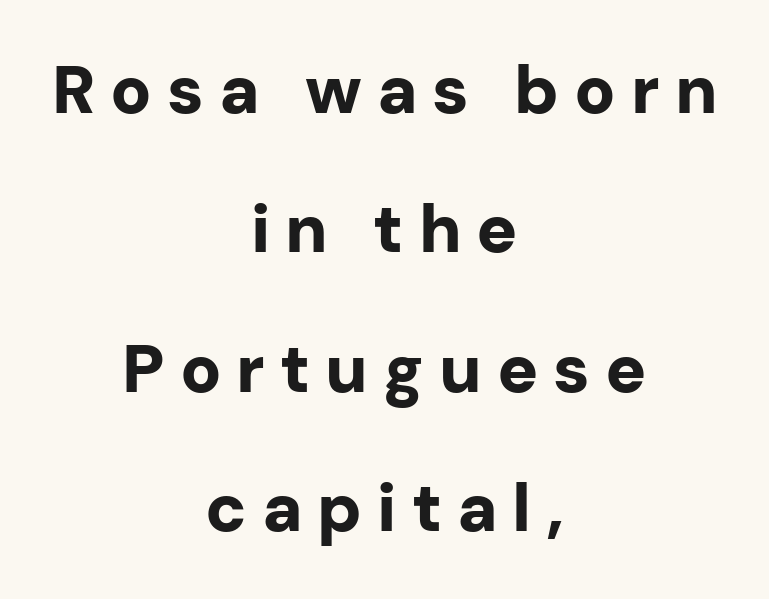
Q: Is the text bold? A: Yes.
Q: Is the text italic (slanted)? A: No, it is upright.
Q: Is the typeface a serif or a sans-serif typeface? A: Sans-serif.
Q: Is the text underlined? A: No.
Q: How is the paragraph aligned? A: Centered.
Q: Is the spacing between letters normal or unusually wide? A: Unusually wide.
Q: Is the spacing between lines tight, normal or loose? A: Loose.
Q: Width (condensed, normal, or wide)? A: Normal.
Q: Stroke contrast? A: Low.
Q: x-height? A: Medium.
Q: Monospaced? A: No.
